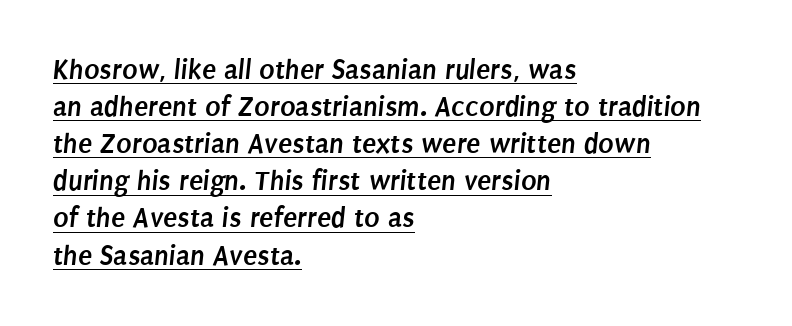
The image shows 29 px semibold, condensed sans-serif type; set left-aligned, normal line spacing (1.28x), normal letter spacing, underlined; low stroke contrast and a large x-height.
